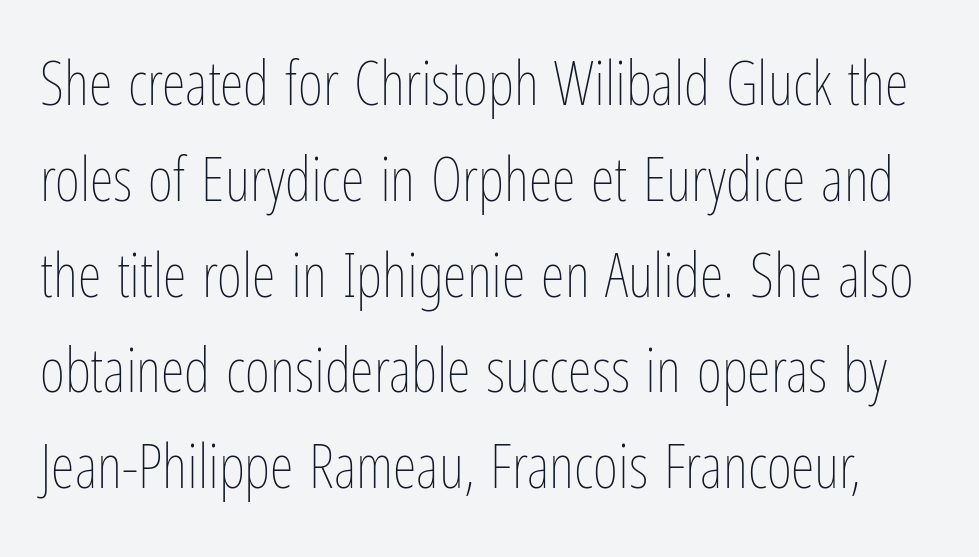
A bare baseline throughout the passage. The strokes carry an ordinary text weight at most. Looks like regular typesetting: each glyph gets only the width it needs. Students, note that the glyphs here touch the page at normal intervals. Leading: standard.
